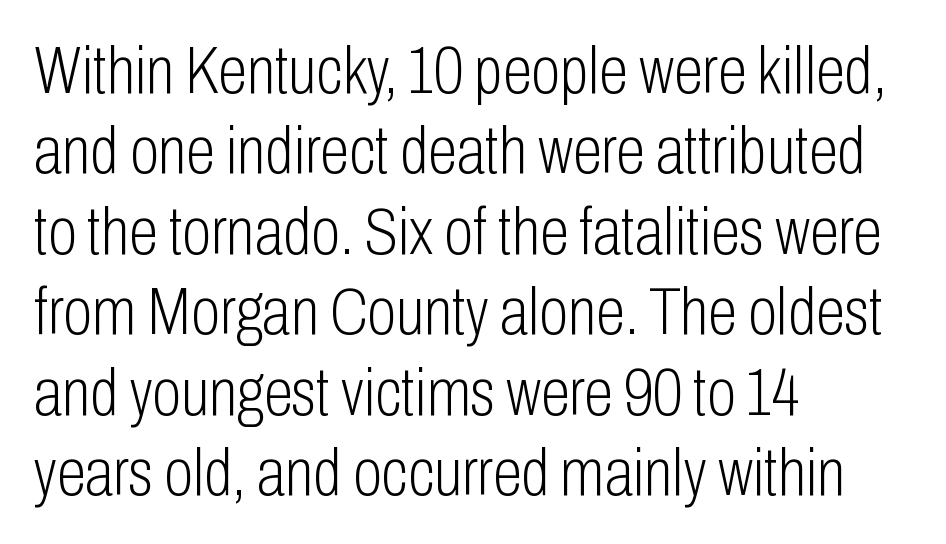
The image shows 67 px light, condensed sans-serif type, upright; set left-aligned, line spacing 1.2x, normal letter spacing, not underlined; low stroke contrast and a medium x-height.
